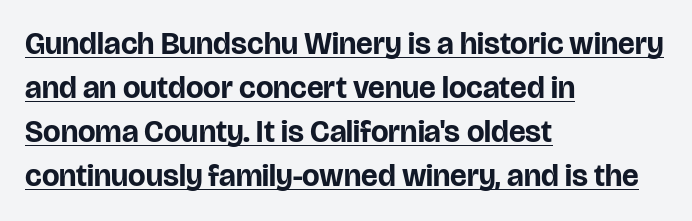
The image shows 31 px bold sans-serif type, upright; set left-aligned, normal line spacing (1.42x), normal letter spacing, underlined; low stroke contrast and a large x-height.
